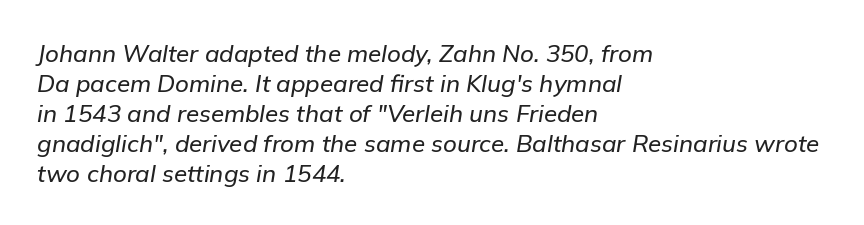
Alignment: flush left. Is there much room between lines? A standard amount, neither cramped nor airy. How are the letters spaced? Ordinarily, with no added tracking. The baseline area is clear. Tall strokes in this sample are angled rather than plumb.
